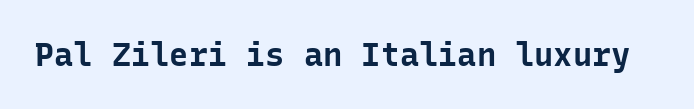
{"serif": "no", "italic": "no", "bold": "yes", "weight": "bold", "width": "normal", "stroke_contrast": "low", "x_height": "medium", "monospaced": "yes", "underline": "no", "letter_spacing": "normal", "letter_spacing_em": 0.0, "glyph_px": 32}
